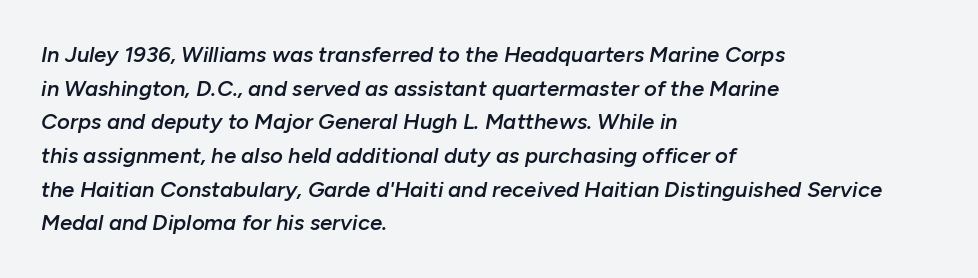
The image shows 22 px text type, italic (leaning right); set left-aligned, normal line spacing (1.53x), normal letter spacing, not underlined.
